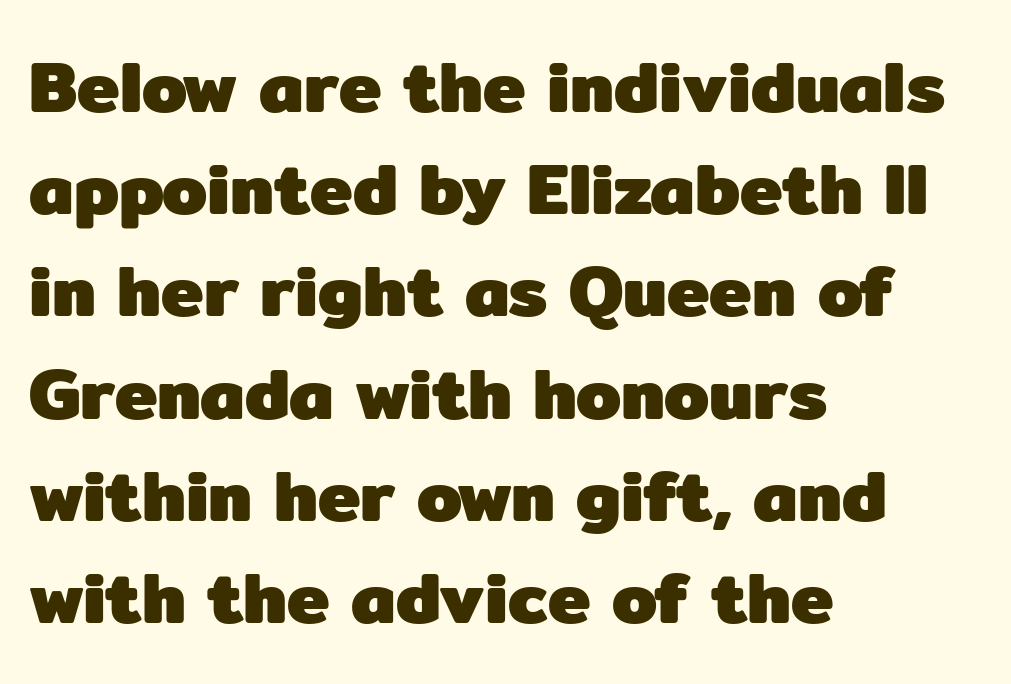
Q: Is the text bold? A: Yes.
Q: Is the text italic (slanted)? A: No, it is upright.
Q: Is the typeface a serif or a sans-serif typeface? A: Sans-serif.
Q: Is the text underlined? A: No.
Q: How is the paragraph aligned? A: Left-aligned.
Q: Is the spacing between letters normal or unusually wide? A: Normal.
Q: Is the spacing between lines tight, normal or loose? A: Normal.
Q: Width (condensed, normal, or wide)? A: Normal.
Q: Stroke contrast? A: Low.
Q: x-height? A: Medium.
Q: Monospaced? A: No.
